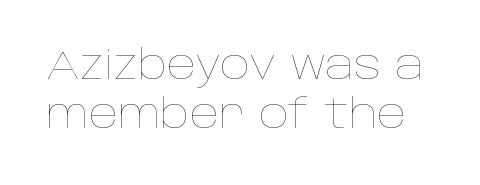
The image shows 41 px thin type, upright; set line spacing 1.2x, normal letter spacing, not underlined; low stroke contrast and a large x-height.
